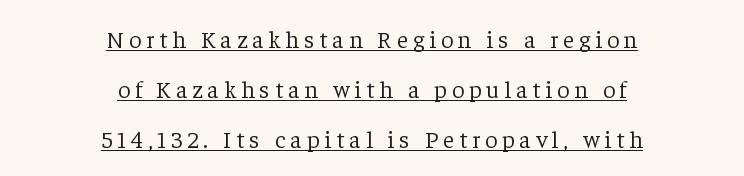
The image shows 24 px text type, upright; set centered, loose line spacing (2.08x), unusually wide letter spacing (+0.21 em), underlined.
